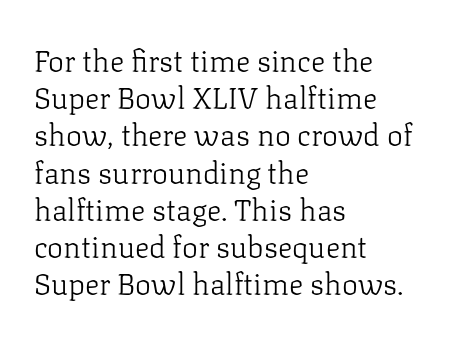
{"serif": "yes", "italic": "no", "bold": "no", "weight": "light", "width": "normal", "stroke_contrast": "low", "x_height": "medium", "monospaced": "no", "underline": "no", "align": "left", "line_spacing_ratio": 1.24, "letter_spacing": "normal", "letter_spacing_em": 0.0, "glyph_px": 30}
